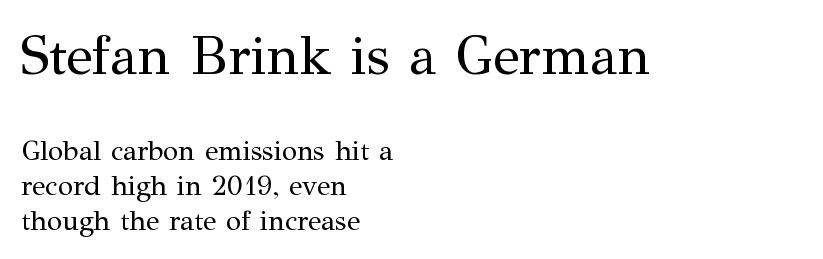
Looks like regular typesetting: each glyph gets only the width it needs. Each letter's strokes conclude with small projecting serifs. The lines in this sample share a left origin and differ only in where they stop. Honestly, there is no underline to notice here at all. The letters in the upper block stand taller than those in the block below.
